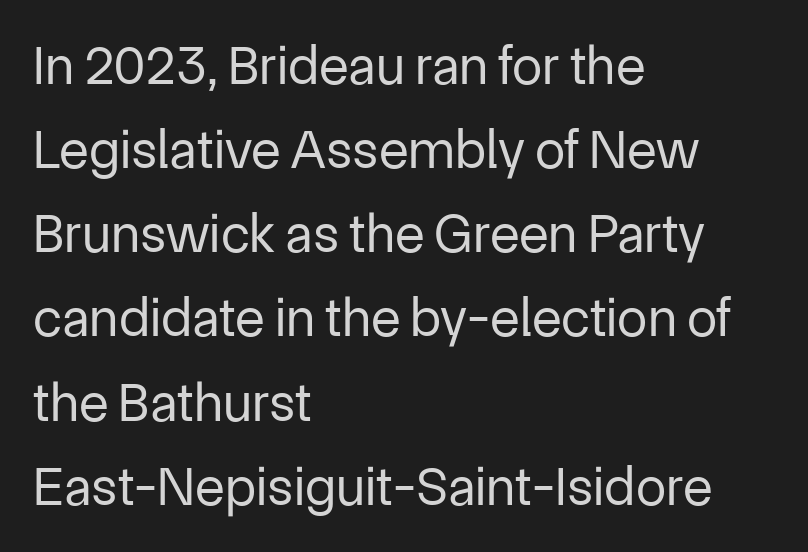
The image shows 55 px regular-weight sans-serif type, upright; set left-aligned, normal line spacing (1.53x), normal letter spacing, not underlined; low stroke contrast and a medium x-height.
